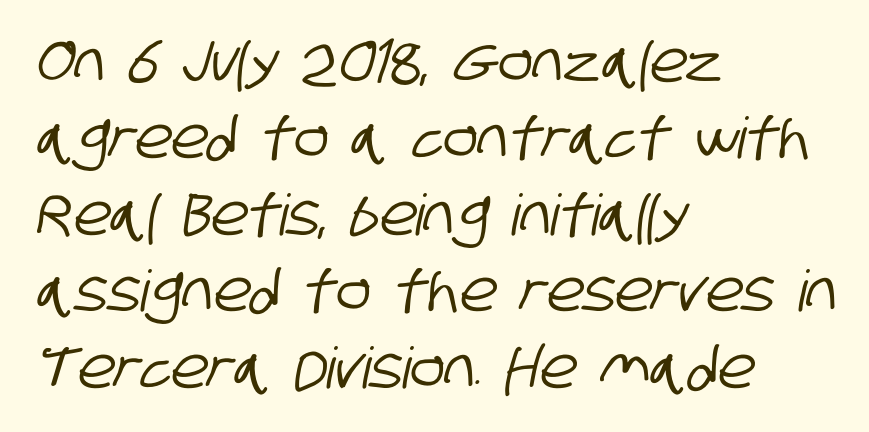
Compared with typical paragraphs, the rows here are spaced about the same. Proportional: the letters do not fall into vertical columns. The paragraph has a hard left edge and a soft right edge. Nobody drew a line under any word here. These lines keep a tight, regular rhythm from letter to letter.
